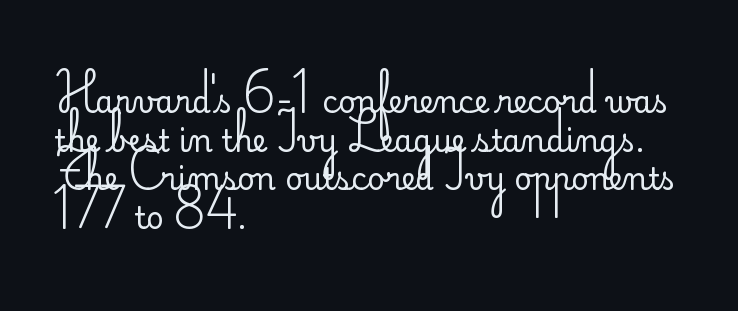
{"serif": "no", "italic": "no", "bold": "no", "weight": "regular", "width": "normal", "stroke_contrast": "low", "x_height": "small", "monospaced": "no", "underline": "no", "align": "left", "line_spacing": "normal", "line_spacing_ratio": 1.29, "letter_spacing": "normal", "letter_spacing_em": 0.0, "glyph_px": 30}
